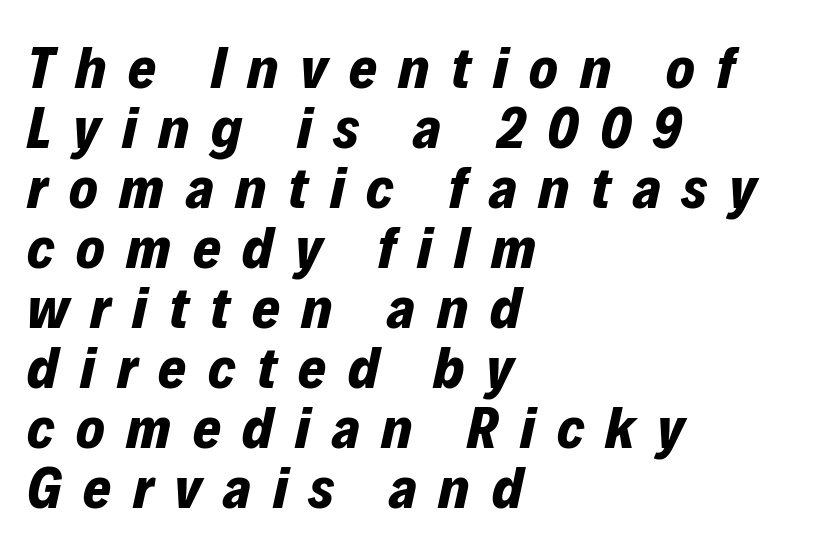
{"italic": "yes", "lean": "right", "slant_degrees": 12, "bold": "yes", "weight": "bold", "width": "normal", "stroke_contrast": "low", "x_height": "medium", "monospaced": "no", "underline": "no", "align": "left", "line_spacing": "tight", "line_spacing_ratio": 1.0, "letter_spacing": "wide", "letter_spacing_em": 0.36, "glyph_px": 60}
